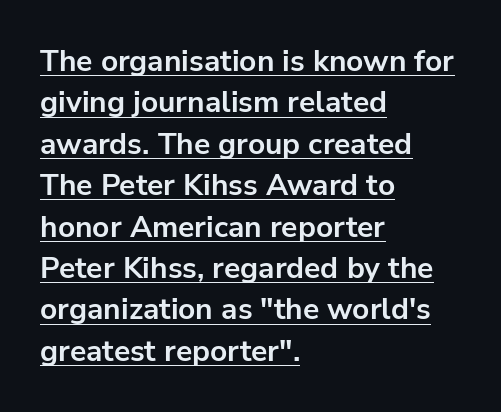
The image shows 30 px bold sans-serif type, upright; set left-aligned, normal line spacing (1.38x), normal letter spacing, underlined; low stroke contrast and a medium x-height.
